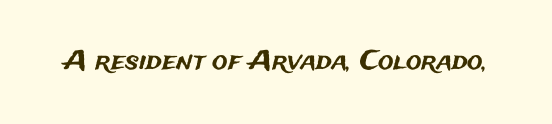
{"underline": "no", "letter_spacing": "normal", "letter_spacing_em": 0.0, "glyph_px": 26}
